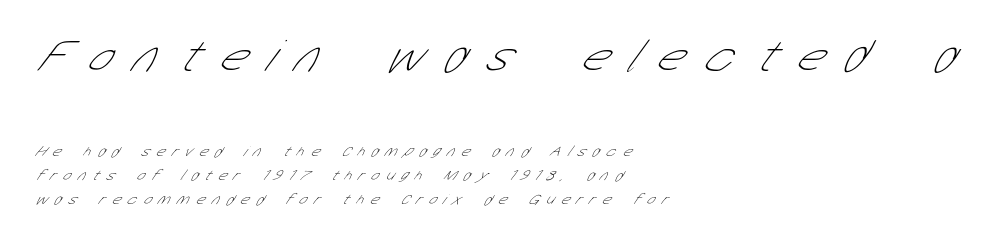
{"serif": "no", "bold": "no", "weight": "thin", "width": "condensed", "stroke_contrast": "low", "x_height": "medium", "monospaced": "no", "underline": "no", "align": "left", "line_spacing": "normal", "line_spacing_ratio": 1.59, "letter_spacing": "wide", "letter_spacing_em": 0.5, "larger_block": "first", "size_ratio": 3.07, "glyph_px": 46}
